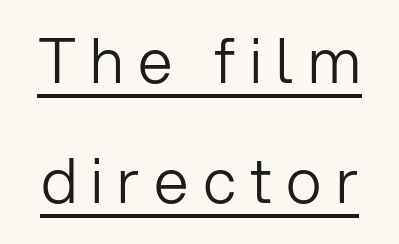
Q: Is the text bold? A: No.
Q: Is the text italic (slanted)? A: No, it is upright.
Q: Is the typeface a serif or a sans-serif typeface? A: Sans-serif.
Q: Is the text underlined? A: Yes.
Q: Is the spacing between letters normal or unusually wide? A: Unusually wide.
Q: Is the spacing between lines tight, normal or loose? A: Loose.
Q: Width (condensed, normal, or wide)? A: Normal.
Q: Stroke contrast? A: Low.
Q: x-height? A: Medium.
Q: Monospaced? A: No.
